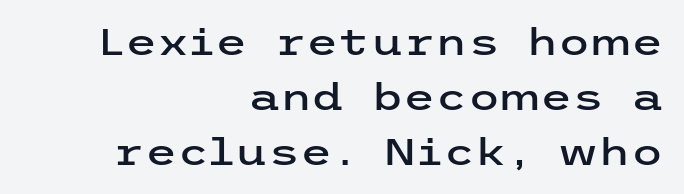
{"serif": "no", "italic": "no", "width": "wide", "stroke_contrast": "low", "x_height": "medium", "underline": "no", "align": "right", "line_spacing": "normal", "line_spacing_ratio": 1.48, "letter_spacing": "normal", "letter_spacing_em": 0.0, "glyph_px": 37}
